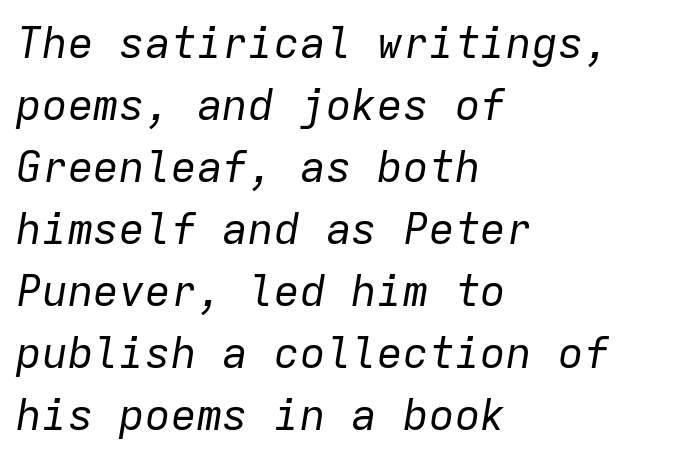
The image shows 43 px regular-weight type, italic (leaning right), monospaced; set left-aligned, normal line spacing (1.44x), normal letter spacing, not underlined; low stroke contrast and a medium x-height.
